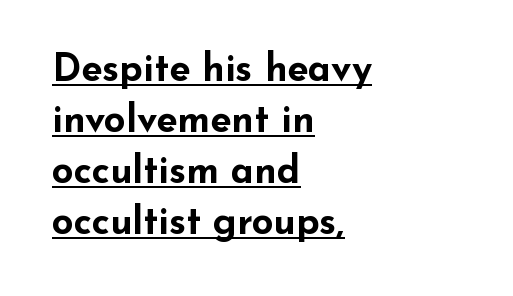
{"serif": "no", "italic": "no", "bold": "yes", "weight": "bold", "width": "wide", "stroke_contrast": "low", "x_height": "small", "monospaced": "no", "underline": "yes", "align": "left", "line_spacing": "normal", "line_spacing_ratio": 1.34, "letter_spacing": "normal", "letter_spacing_em": 0.0, "glyph_px": 38}
